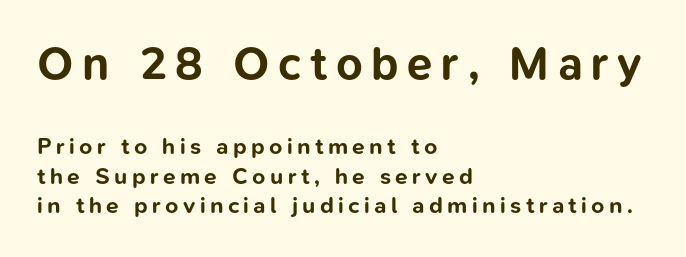
Leading matches the norm, producing a regular column. This is the regular roman posture of the typeface. Classification — sans serif. The face used here appears at its bigger size in the upper chunk. These words are printed bold, with thick strokes throughout.
